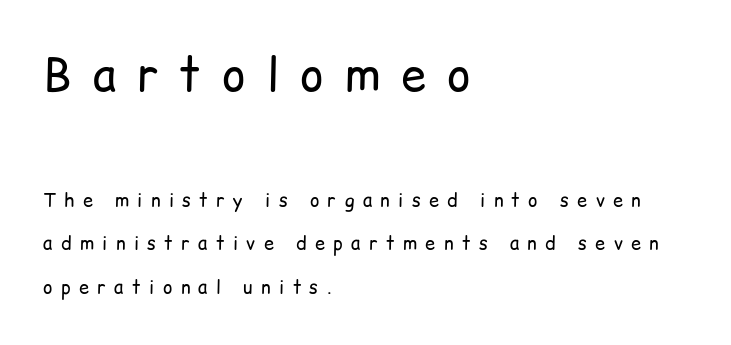
The image shows 45 px regular-weight sans-serif type, upright; set left-aligned, loose line spacing (2.42x), unusually wide letter spacing (+0.47 em), not underlined; the first (top) block is 2.5x larger; low stroke contrast and a medium x-height.
